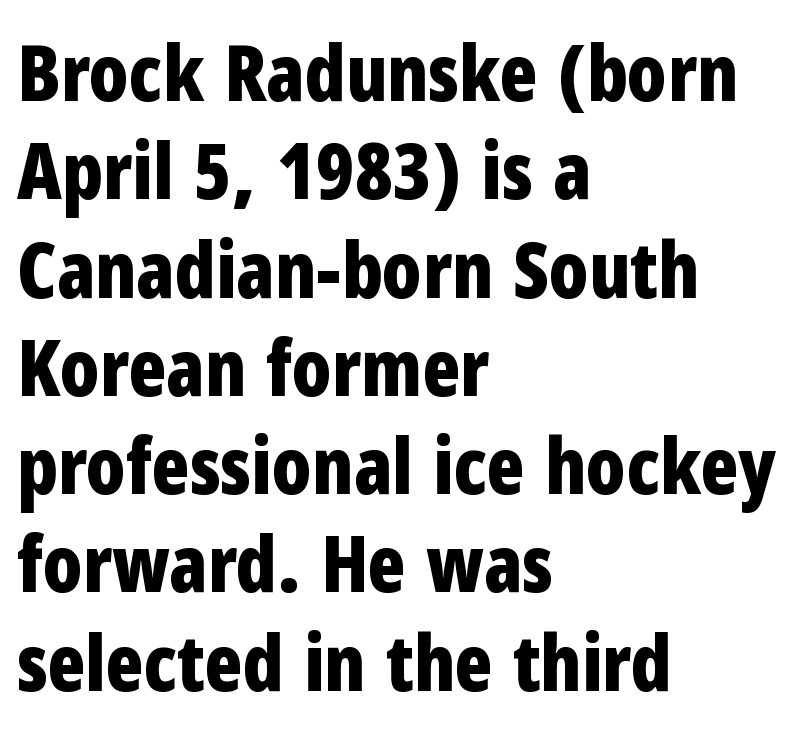
The image shows 78 px bold, condensed sans-serif type, upright; set left-aligned, normal line spacing (1.26x), normal letter spacing, not underlined; low stroke contrast and a medium x-height.
